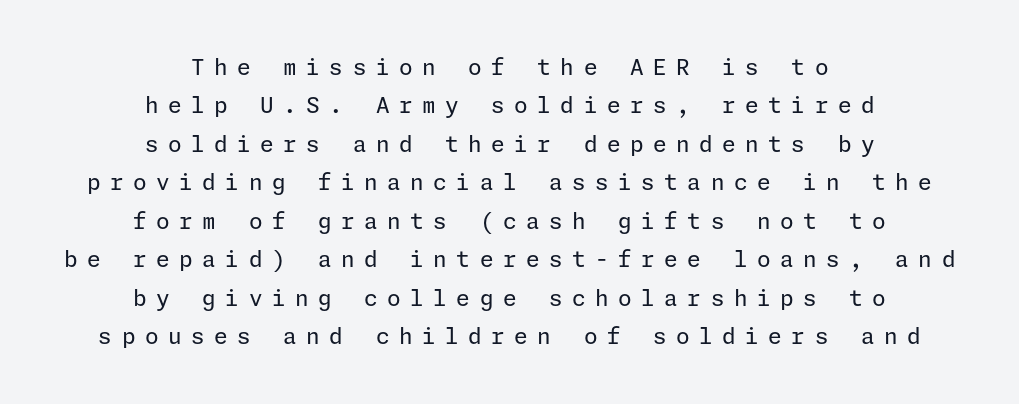
The rendering inserts visible extra space after every character. A centered setting, common on invitations and titles, is used for this passage. Lines of text with bare space underneath. Is there any slant? The stems are plumb. Think standard paragraph weight, or any step lighter than that.
